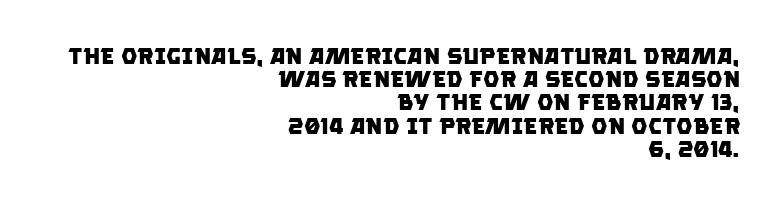
The image shows 23 px bold type; set right-aligned, tight line spacing (1.01x), normal letter spacing, not underlined.
